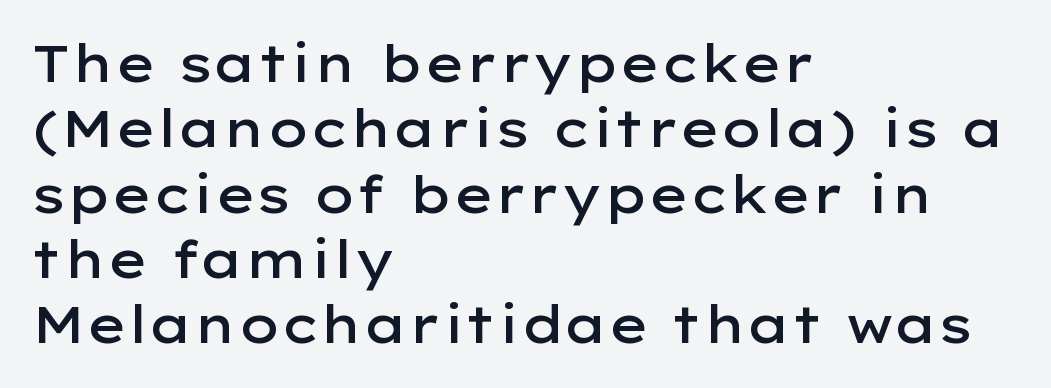
How heavy is the stroke? Medium-heavy — a semibold, shy of bold. Here the glyphs are tracked normally, forming tight word shapes. The letters carry no serifs — their stems end cleanly without finishing strokes. Varying glyph widths throughout — classic text-font behaviour. Descenders hang freely into open space. Upright lettering throughout.
